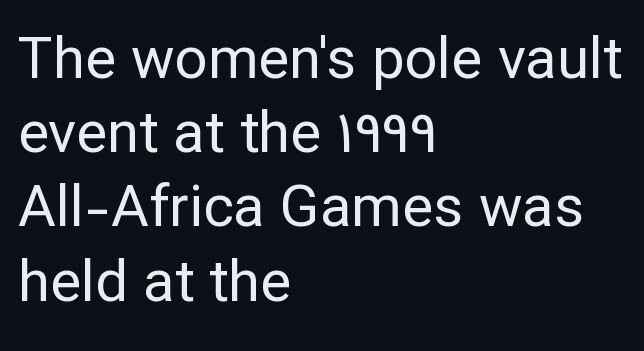
The image shows 58 px regular-weight sans-serif type, upright; set left-aligned, normal line spacing (1.28x), normal letter spacing, not underlined; low stroke contrast and a medium x-height.
